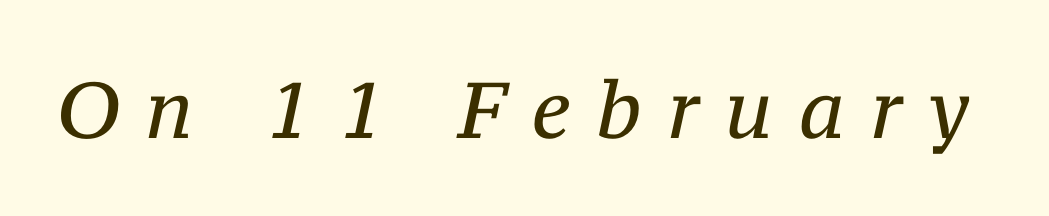
The image shows 79 px regular-weight serif type, italic (leaning right); set unusually wide letter spacing (+0.32 em), not underlined; medium stroke contrast and a medium x-height.
